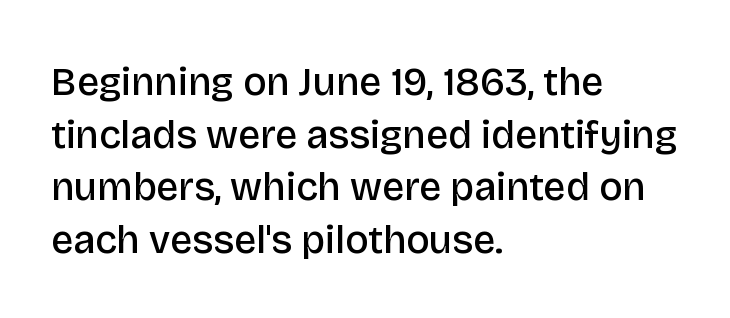
{"serif": "no", "italic": "no", "bold": "semi", "weight": "semibold", "width": "normal", "stroke_contrast": "low", "x_height": "large", "monospaced": "no", "underline": "no", "align": "left", "line_spacing": "normal", "line_spacing_ratio": 1.35, "letter_spacing": "normal", "letter_spacing_em": 0.0, "glyph_px": 39}
